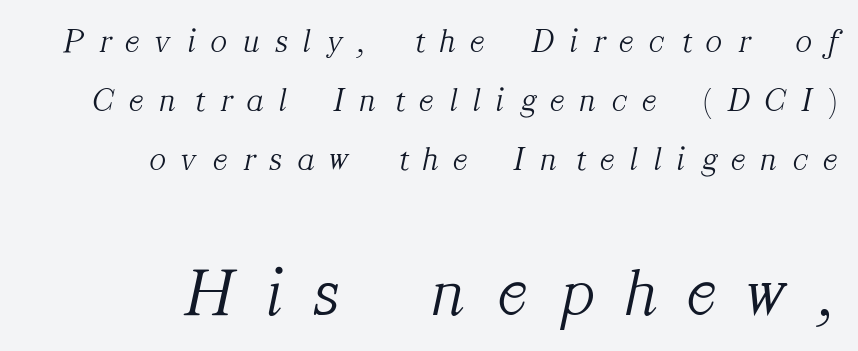
{"serif": "yes", "italic": "yes", "lean": "right", "slant_degrees": 12, "bold": "no", "weight": "light", "width": "normal", "stroke_contrast": "medium", "x_height": "medium", "monospaced": "no", "underline": "no", "align": "right", "line_spacing_ratio": 1.73, "letter_spacing": "wide", "letter_spacing_em": 0.47, "larger_block": "second", "size_ratio": 2.03, "glyph_px": 69}
